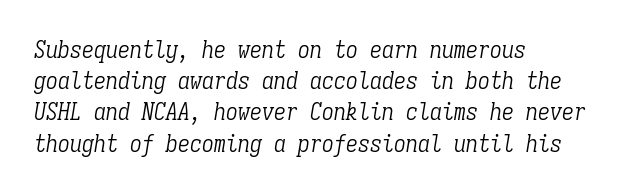
The lines sit at an ordinary, default distance from one another. A clean baseline with only descenders dipping below it. The paragraph has a hard left edge and a soft right edge. The letterforms sit shoulder to shoulder at normal distance. This reads as an unemphasized weight, regular at the heaviest. Italic: yes, the glyphs are oblique.
